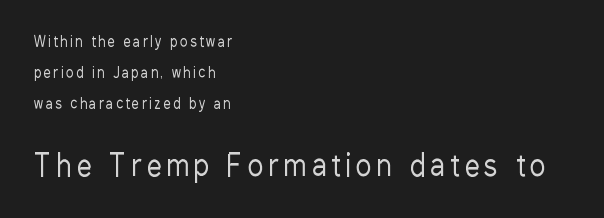
The image shows 29 px regular-weight, condensed sans-serif type, upright; set left-aligned, loose line spacing (2.22x), not underlined; the second (bottom) block is 2.07x larger; low stroke contrast and a medium x-height.
